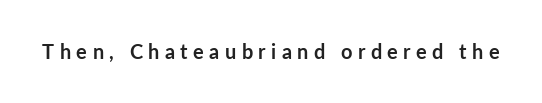
Q: Is the text bold? A: Yes.
Q: Is the text italic (slanted)? A: No, it is upright.
Q: Is the text underlined? A: No.
Q: Is the spacing between letters normal or unusually wide? A: Unusually wide.
